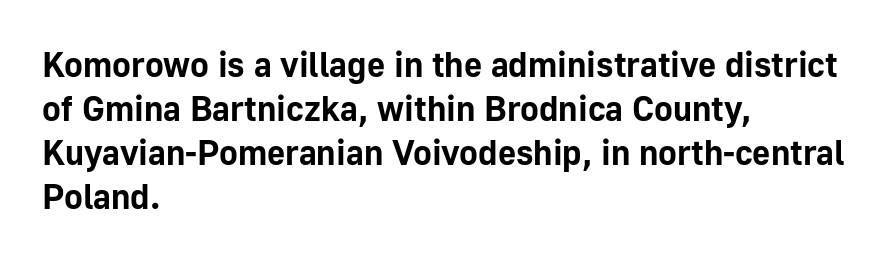
{"serif": "no", "italic": "no", "bold": "yes", "weight": "bold", "width": "normal", "stroke_contrast": "low", "x_height": "medium", "monospaced": "no", "underline": "no", "align": "left", "line_spacing": "normal", "line_spacing_ratio": 1.26, "letter_spacing": "normal", "letter_spacing_em": 0.0, "glyph_px": 35}
